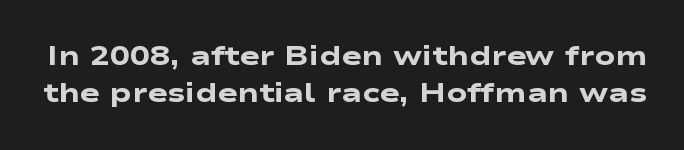
A normal amount of white space separates one row of letters from the next. The zone under the glyphs is completely vacant. Set as a true bold cut, around the 700 mark. Here the glyphs are tracked normally, forming tight word shapes.
